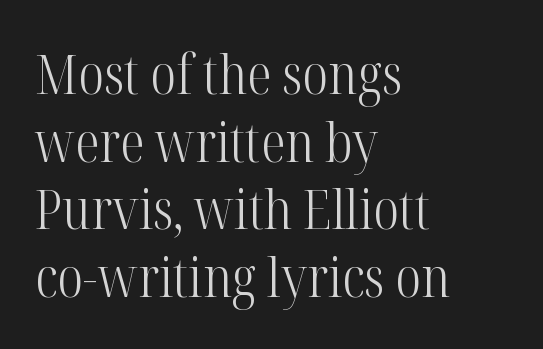
The image shows 55 px light, condensed serif type, upright; set left-aligned, line spacing 1.23x, normal letter spacing, not underlined; high stroke contrast and a medium x-height.
